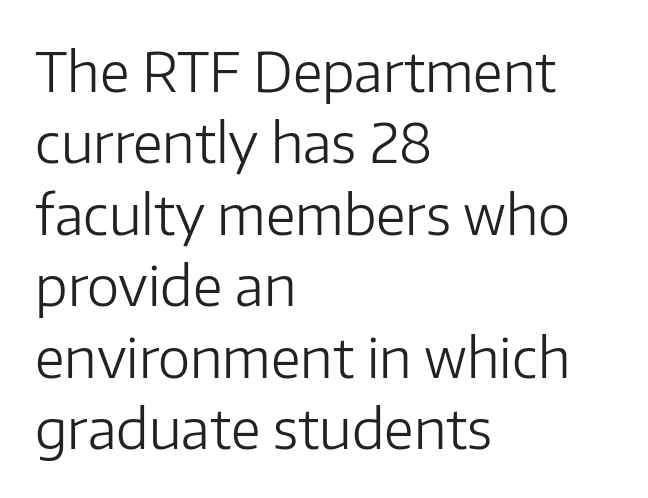
{"serif": "no", "italic": "no", "bold": "no", "weight": "light", "width": "normal", "stroke_contrast": "low", "x_height": "medium", "monospaced": "no", "underline": "no", "align": "left", "line_spacing": "normal", "line_spacing_ratio": 1.3, "letter_spacing": "normal", "letter_spacing_em": 0.0, "glyph_px": 55}
